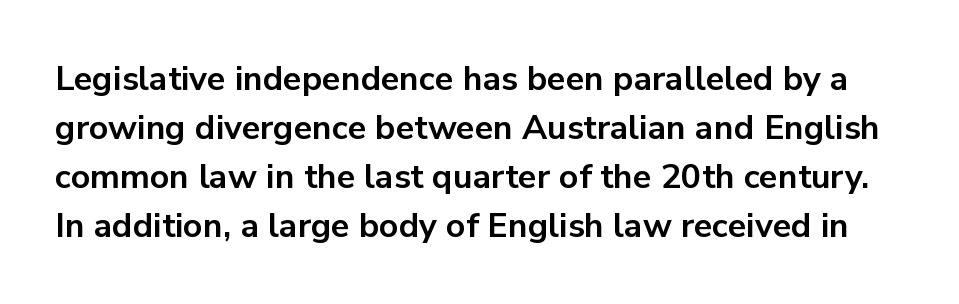
The image shows 34 px bold sans-serif type, upright; set normal line spacing (1.44x), normal letter spacing, not underlined; low stroke contrast and a medium x-height.
